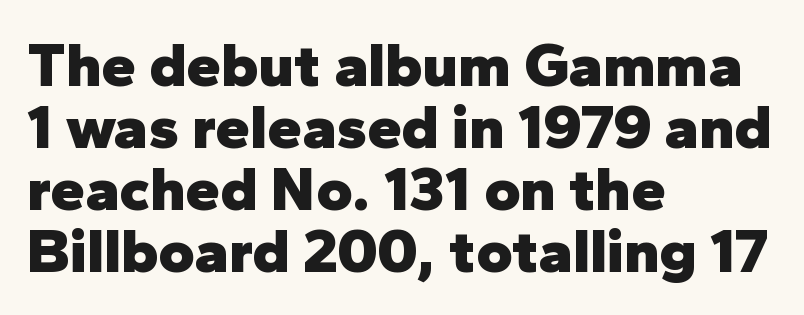
{"serif": "no", "italic": "no", "bold": "yes", "weight": "heavy", "width": "normal", "stroke_contrast": "low", "x_height": "medium", "monospaced": "no", "underline": "no", "align": "left", "line_spacing": "tight", "line_spacing_ratio": 1.0, "letter_spacing": "normal", "letter_spacing_em": 0.0, "glyph_px": 62}
